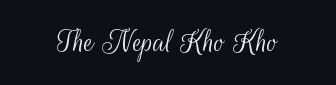
The horizontal fit of the characters is conventional and even. Looks like regular typesetting: each glyph gets only the width it needs. Observe the absence of serifs on each vertical stroke in this sample. Bold? No — there's no thickening of the strokes.
